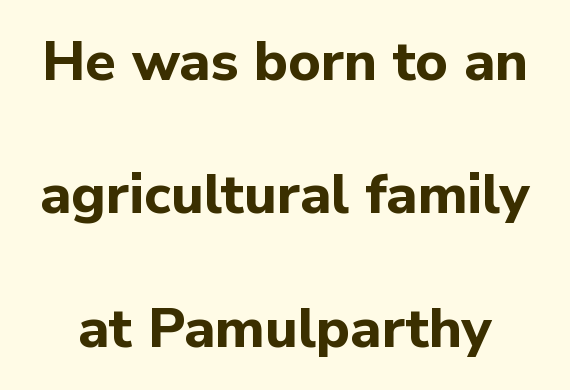
On the weight axis this lands at bold, roughly 700. You could fit nearly another row in the gap between these rows. The horizontal fit of the characters is conventional and even. Examine the stroke ends and you'll find no serifs. Descender tails drop into unmarked territory.
